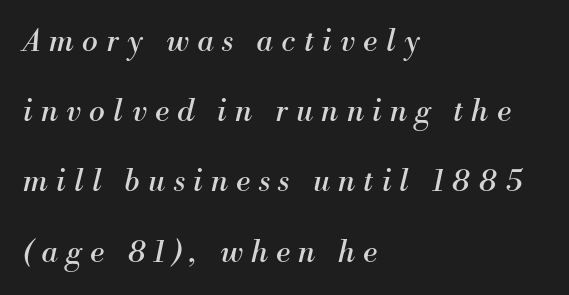
The image shows 30 px regular-weight serif type, italic (leaning right); set left-aligned, loose line spacing (2.34x), unusually wide letter spacing (+0.28 em), not underlined; medium stroke contrast and a small x-height.
